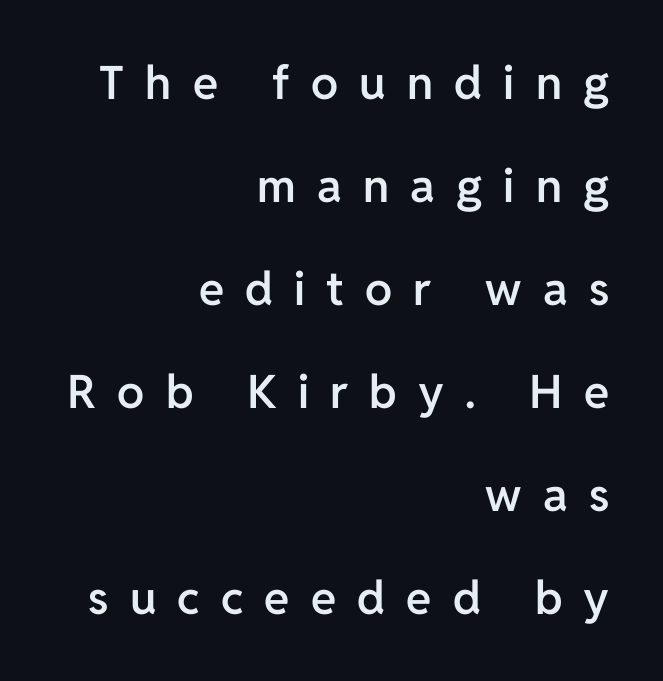
{"serif": "no", "italic": "no", "bold": "semi", "weight": "semibold", "width": "normal", "stroke_contrast": "low", "x_height": "medium", "monospaced": "no", "underline": "no", "align": "right", "line_spacing": "loose", "line_spacing_ratio": 2.24, "letter_spacing": "wide", "letter_spacing_em": 0.46, "glyph_px": 46}
